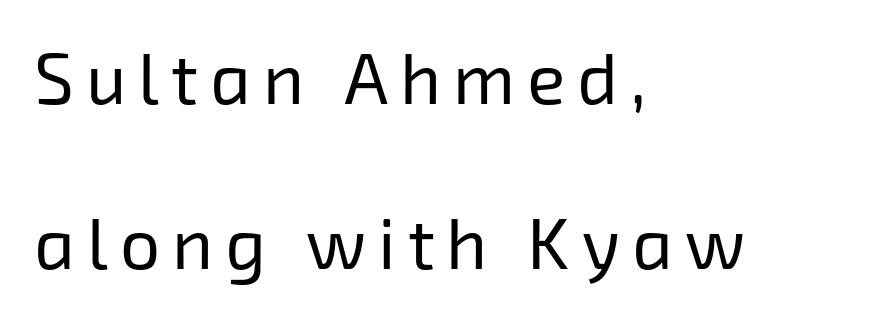
No letter is thick-stroked: the sample isn't bold. This is sans-serif lettering, the kind often seen on screens and signage. Looks like regular typesetting: each glyph gets only the width it needs. One glance says open: line gaps are wider than usual. Reading down the block, your eye returns to a fixed left position each line.
